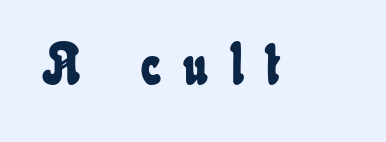
Q: Is the text underlined? A: No.
Q: Is the spacing between letters normal or unusually wide? A: Unusually wide.
Q: Width (condensed, normal, or wide)? A: Condensed.
Q: Stroke contrast? A: Low.
Q: x-height? A: Small.
Q: Monospaced? A: No.
